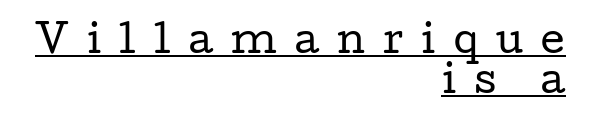
Very little white space separates one row of letters from the next. Short and long lines alike share a common ending point at right. Underline: present. The tracking jumps out immediately: characters are airy and widely separated. Font category for this specimen: serif.
